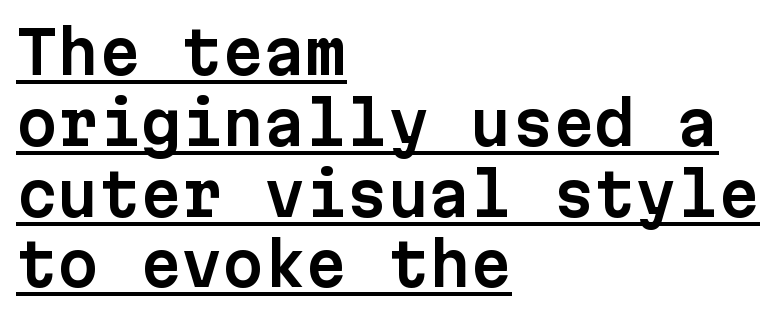
The image shows 59 px sans-serif type, upright, monospaced; set left-aligned, line spacing 1.2x, normal letter spacing, underlined; low stroke contrast and a medium x-height.
